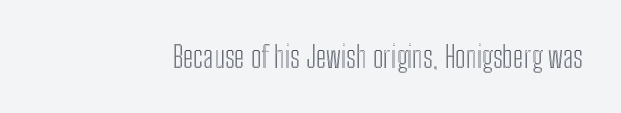
Do the characters align in a grid? No, the font is proportional. Underline: absent. These lines keep a tight, regular rhythm from letter to letter. The letters stand straight up with perfectly vertical stems.
